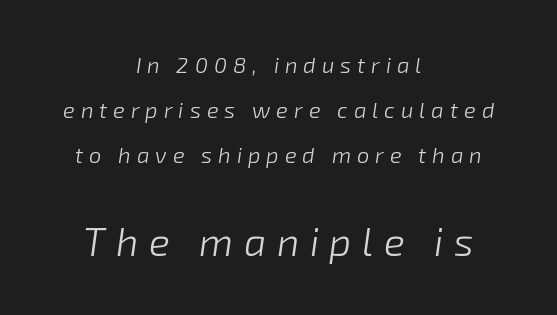
The image shows 39 px light type, italic (leaning right); set centered, loose line spacing (2.04x), unusually wide letter spacing (+0.27 em), not underlined; the second (bottom) block is 1.77x larger; low stroke contrast and a medium x-height.
